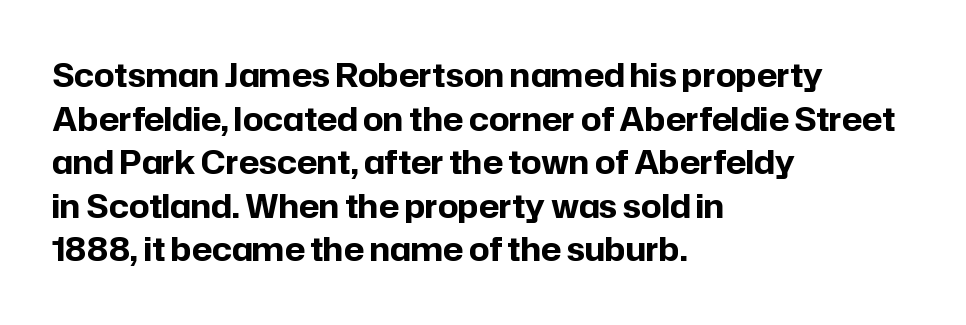
Look at the stroke-to-counter ratio: heavy, a bold. If you drew a line through each stem, it would be perfectly vertical. The space between consecutive lines is moderate. Honestly, the letter spacing is just normal — you wouldn't notice it.
